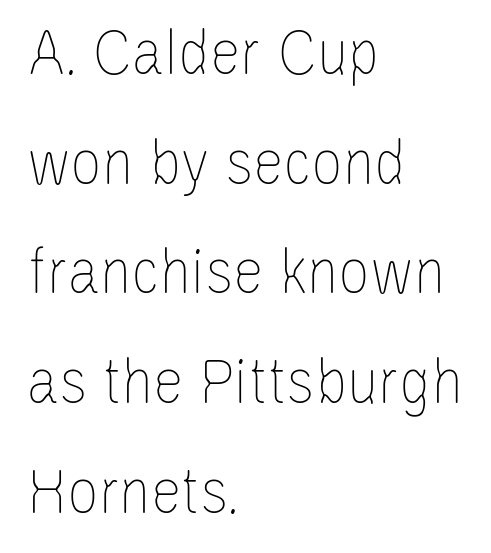
Q: Is the text bold? A: No.
Q: Is the text italic (slanted)? A: No, it is upright.
Q: Is the text underlined? A: No.
Q: How is the paragraph aligned? A: Left-aligned.
Q: Is the spacing between letters normal or unusually wide? A: Normal.
Q: Is the spacing between lines tight, normal or loose? A: Normal.
Q: Width (condensed, normal, or wide)? A: Condensed.
Q: Stroke contrast? A: Low.
Q: x-height? A: Large.
Q: Monospaced? A: No.
